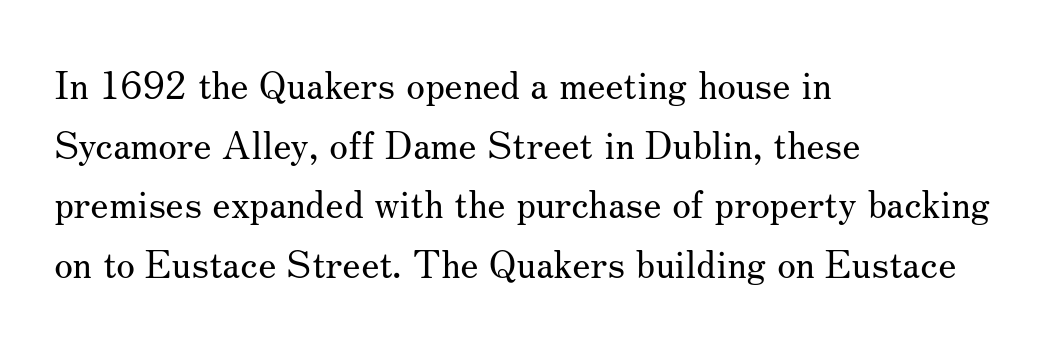
The image shows 38 px regular-weight serif type, upright; set left-aligned, normal line spacing (1.57x), normal letter spacing, not underlined; medium stroke contrast and a small x-height.
